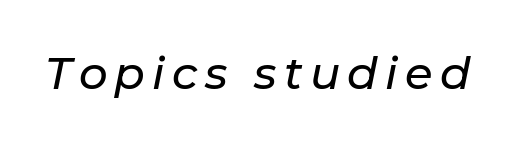
{"italic": "yes", "lean": "right", "slant_degrees": 11, "width": "normal", "stroke_contrast": "low", "x_height": "medium", "monospaced": "no", "underline": "no", "glyph_px": 45}
